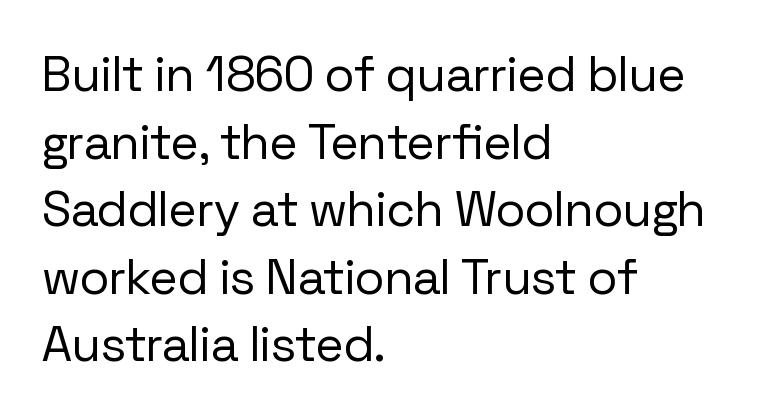
The image shows 49 px regular-weight sans-serif type, upright; set left-aligned, normal line spacing (1.38x), normal letter spacing, not underlined; low stroke contrast and a medium x-height.
